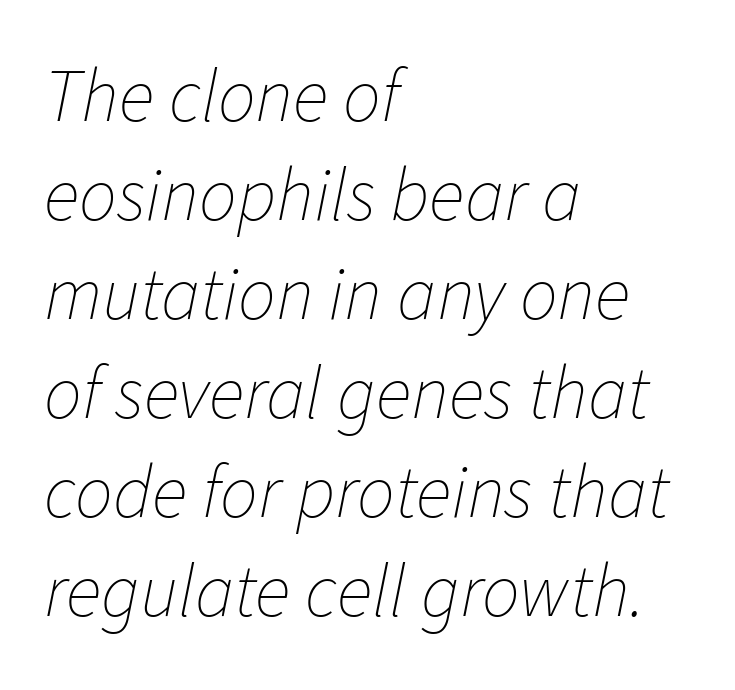
The passage shown is typed in a proportional face where columns would drift. Nobody touched the tracking dial on this one. Yep, that's italic — everything's leaning. This reads as an unemphasized weight, regular at the heaviest.
